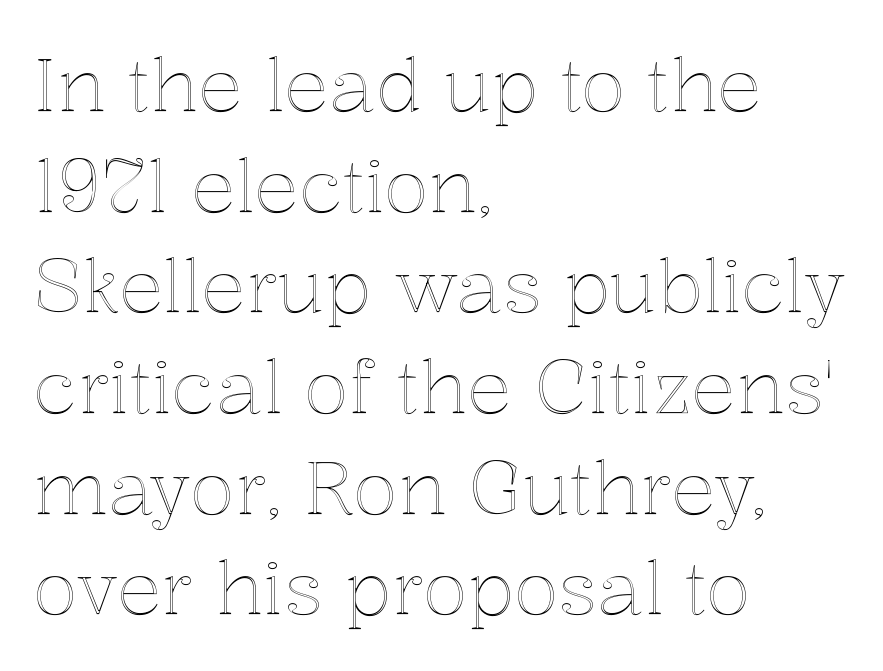
Letter spacing: default. Notice how the passage keeps a crisp vertical edge on the left only. In terms of posture, this sample is upright. Summary of vertical rhythm: regular, with standard interline spacing. Words float on clear page, feet unadorned. The rendering uses natural spacing where letterforms have individual widths.
